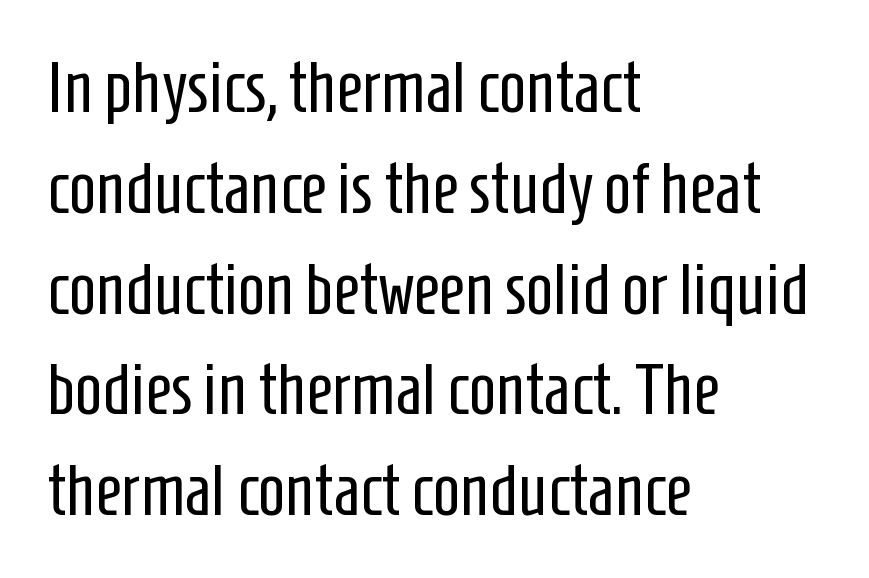
The image shows 72 px regular-weight, condensed sans-serif type, upright; set left-aligned, normal line spacing (1.4x), normal letter spacing, not underlined; low stroke contrast and a medium x-height.
